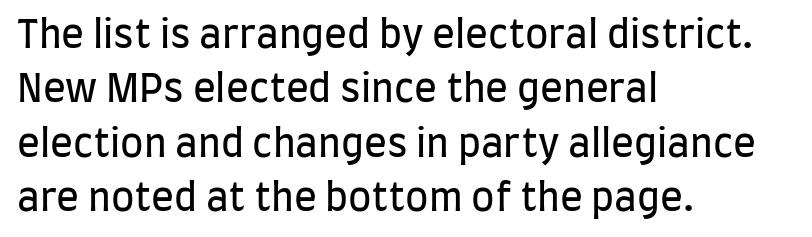
The image shows 38 px regular-weight, condensed sans-serif type, upright; set left-aligned, normal line spacing (1.43x), normal letter spacing, not underlined; low stroke contrast and a large x-height.
